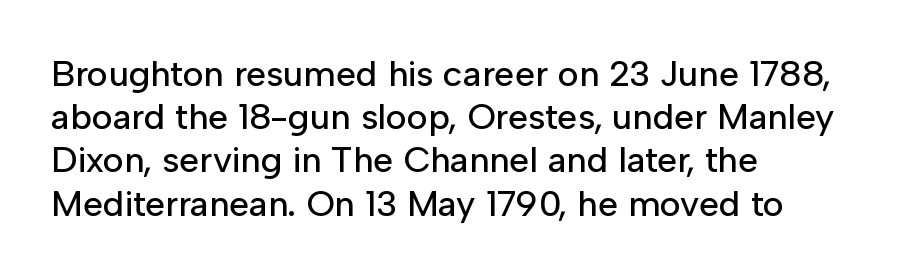
{"serif": "no", "italic": "no", "width": "normal", "stroke_contrast": "low", "x_height": "medium", "monospaced": "no", "underline": "no", "align": "left", "line_spacing_ratio": 1.2, "letter_spacing": "normal", "letter_spacing_em": 0.0, "glyph_px": 36}
